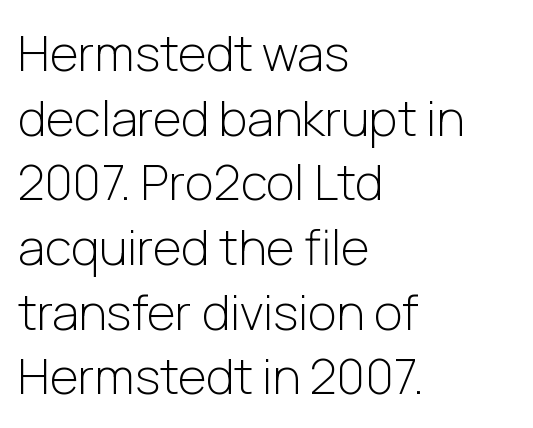
Q: Is the text bold? A: No.
Q: Is the text italic (slanted)? A: No, it is upright.
Q: Is the typeface a serif or a sans-serif typeface? A: Sans-serif.
Q: Is the text underlined? A: No.
Q: How is the paragraph aligned? A: Left-aligned.
Q: Is the spacing between letters normal or unusually wide? A: Normal.
Q: Is the spacing between lines tight, normal or loose? A: Normal.
Q: Width (condensed, normal, or wide)? A: Normal.
Q: Stroke contrast? A: Low.
Q: x-height? A: Medium.
Q: Monospaced? A: No.
